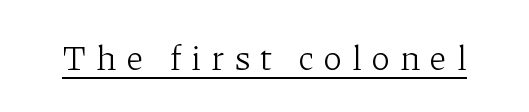
Q: Is the text bold? A: No.
Q: Is the text italic (slanted)? A: No, it is upright.
Q: Is the typeface a serif or a sans-serif typeface? A: Serif.
Q: Is the text underlined? A: Yes.
Q: Is the spacing between letters normal or unusually wide? A: Unusually wide.
Q: Width (condensed, normal, or wide)? A: Normal.
Q: Stroke contrast? A: Low.
Q: x-height? A: Medium.
Q: Monospaced? A: No.
